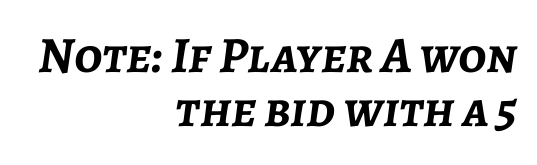
Q: Is the text bold? A: Yes.
Q: Is the text italic (slanted)? A: Yes, it leans right by about 7 degrees.
Q: Is the text underlined? A: No.
Q: How is the paragraph aligned? A: Right-aligned.
Q: Is the spacing between letters normal or unusually wide? A: Normal.
Q: Is the spacing between lines tight, normal or loose? A: Tight.
Q: Width (condensed, normal, or wide)? A: Normal.
Q: Stroke contrast? A: Low.
Q: x-height? A: Medium.
Q: Monospaced? A: No.
